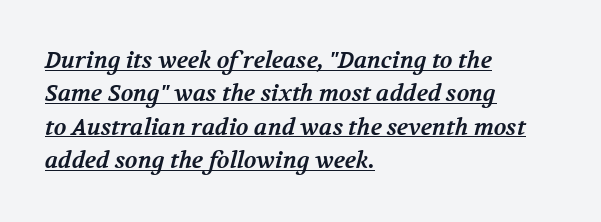
{"bold": "yes", "underline": "yes", "align": "left", "line_spacing": "normal", "line_spacing_ratio": 1.45, "letter_spacing": "normal", "letter_spacing_em": 0.0, "glyph_px": 23}
